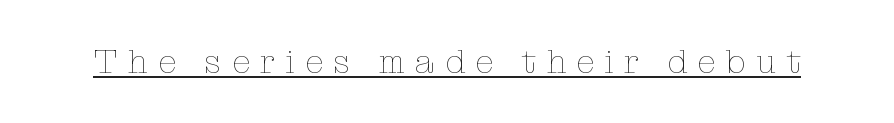
The image shows 34 px thin type, upright; set unusually wide letter spacing (+0.3 em), underlined; low stroke contrast and a medium x-height.
